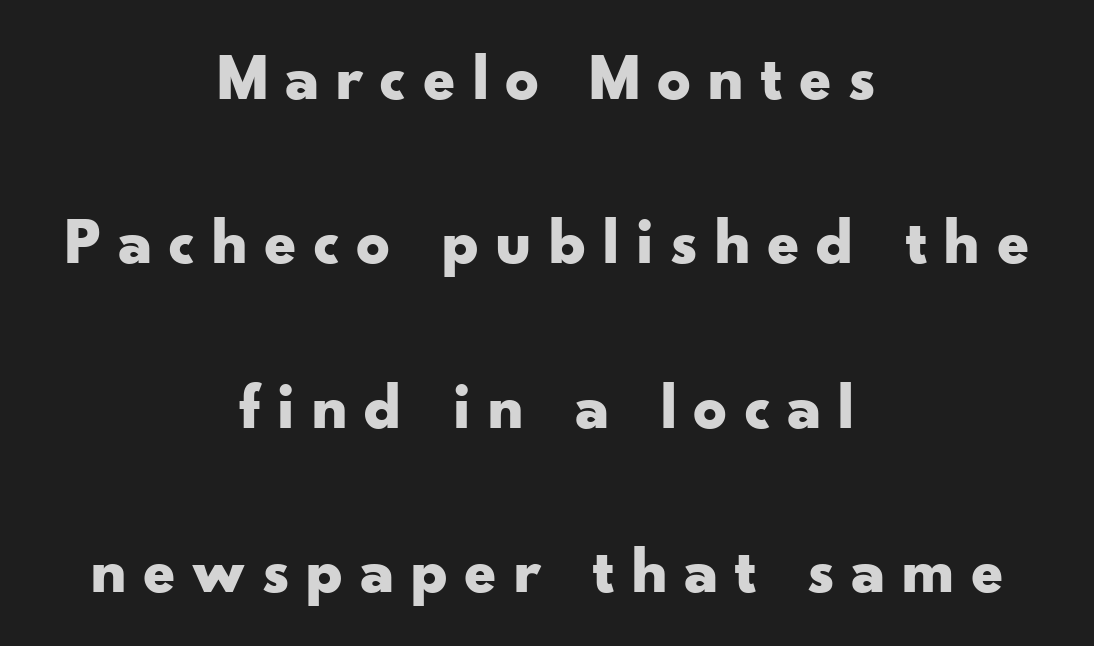
The image shows 66 px bold, wide sans-serif type, upright; set centered, loose line spacing (2.49x), unusually wide letter spacing (+0.24 em), not underlined; low stroke contrast and a small x-height.
